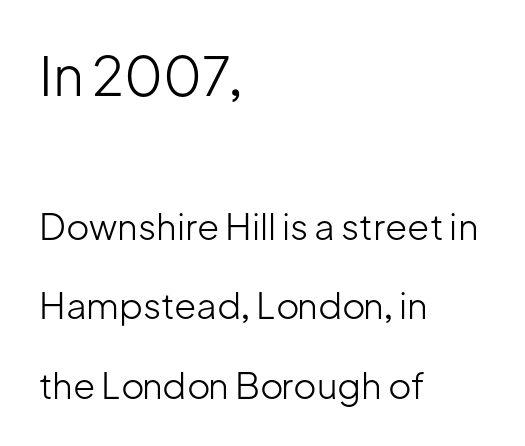
Classification — sans serif. How are the letters spaced? Ordinarily, with no added tracking. The emphasis by scale lands on block number one, above. The strokes are not fattened; the text isn't bold. These lines were composed using upright roman letters.
